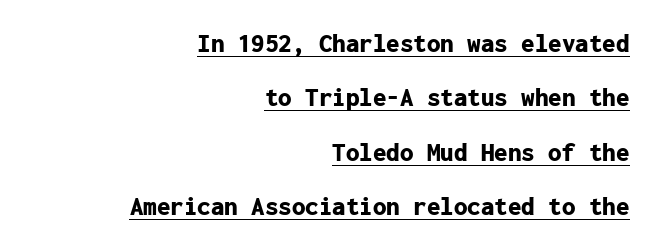
The image shows 27 px bold type, upright; set right-aligned, loose line spacing (2.01x), normal letter spacing, underlined.
